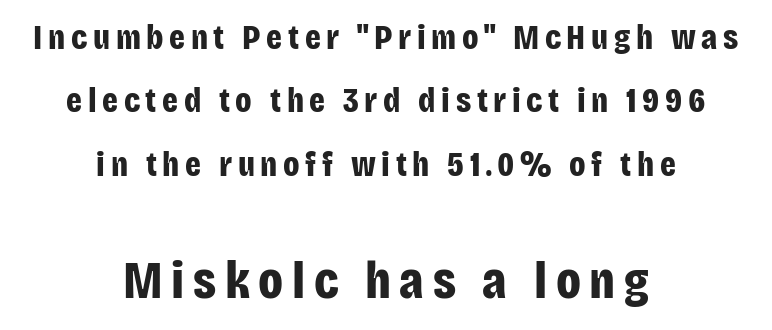
The image shows 53 px bold, condensed sans-serif type, upright; set centered, line spacing 1.81x, not underlined; the second (bottom) block is 1.51x larger; low stroke contrast and a large x-height.
